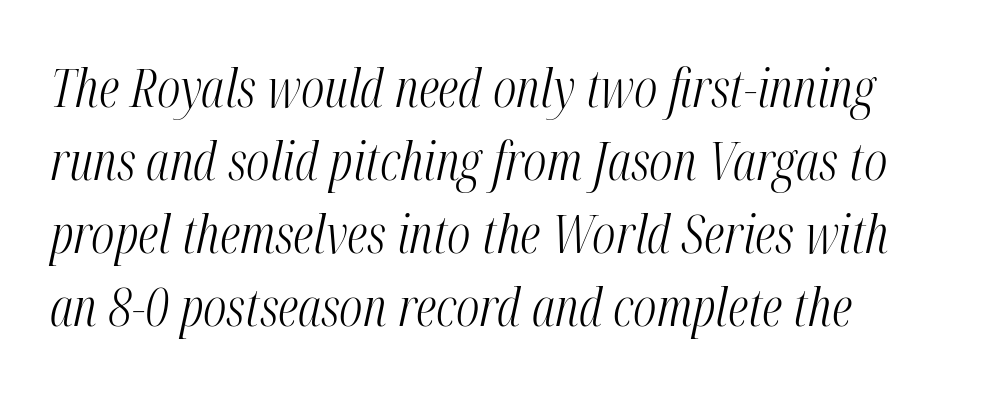
Q: Is the text bold? A: No.
Q: Is the text italic (slanted)? A: Yes, it leans right by about 12 degrees.
Q: Is the text underlined? A: No.
Q: Is the spacing between letters normal or unusually wide? A: Normal.
Q: Is the spacing between lines tight, normal or loose? A: Normal.
Q: Width (condensed, normal, or wide)? A: Condensed.
Q: Stroke contrast? A: Medium.
Q: x-height? A: Medium.
Q: Monospaced? A: No.
